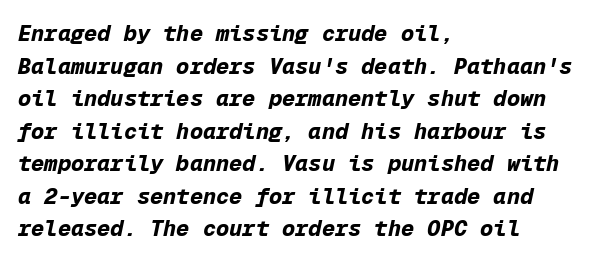
The image shows 22 px bold type, italic (leaning right); set left-aligned, normal line spacing (1.48x), normal letter spacing, not underlined.
